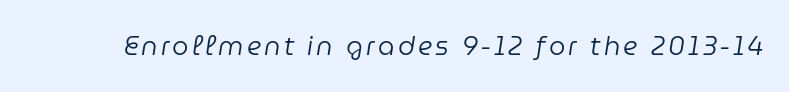
Q: Is the text bold? A: No.
Q: Is the text italic (slanted)? A: Yes, it leans right by about 9 degrees.
Q: Is the text underlined? A: No.
